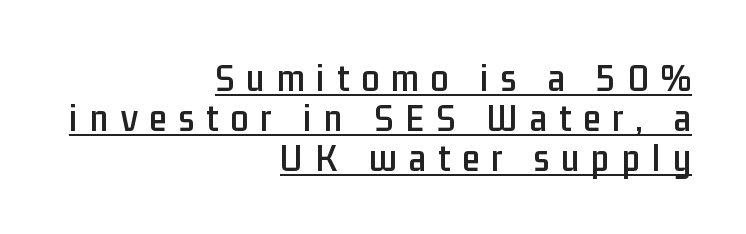
The image shows 40 px condensed sans-serif type, upright; set right-aligned, tight line spacing (1.0x), unusually wide letter spacing (+0.3 em), underlined; low stroke contrast and a medium x-height.
